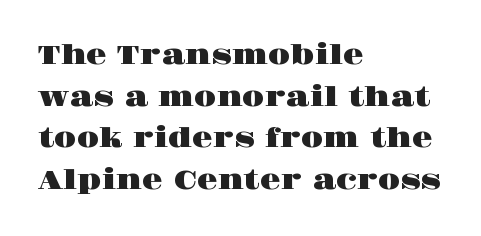
A typesetter would call this zero additional tracking. Line beginnings align vertically; line endings do not. The leading is moderate, giving the passage an even texture. No italicization has been applied; the sample stays upright. This rendering features lettering with no underline.
